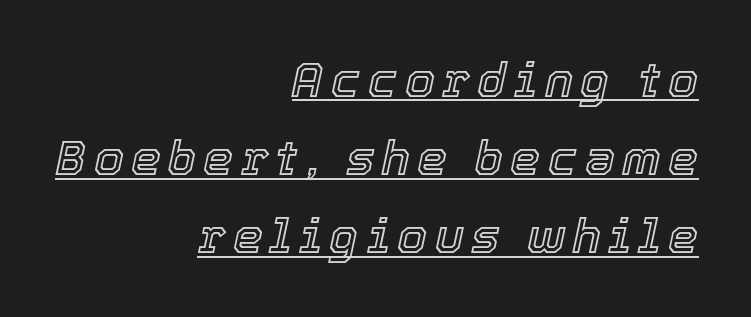
The image shows 48 px text type, italic (leaning right); set right-aligned, normal line spacing (1.63x), underlined; a medium x-height.
